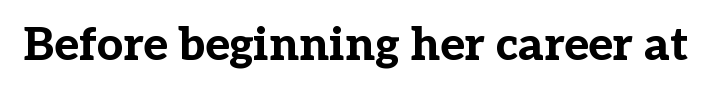
The characters display serif detailing at their extremities. Heft: maximum for text — a bold. Descender tails drop into unmarked territory. Nothing unusual about the tracking: characters are spaced as the font intends. No italicization has been applied; the sample stays upright. This sample has the flowing, uneven cadence of proportional lettering.
